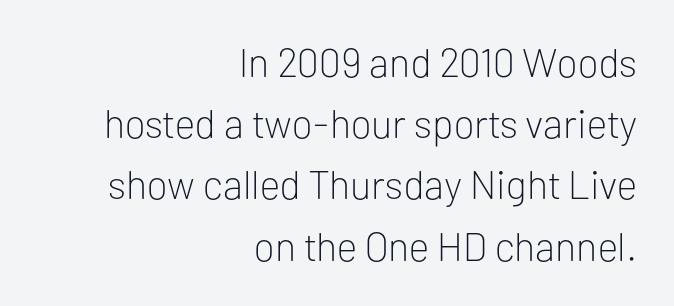
The image shows 40 px light sans-serif type, upright; set right-aligned, normal line spacing (1.53x), normal letter spacing, not underlined; low stroke contrast and a medium x-height.
